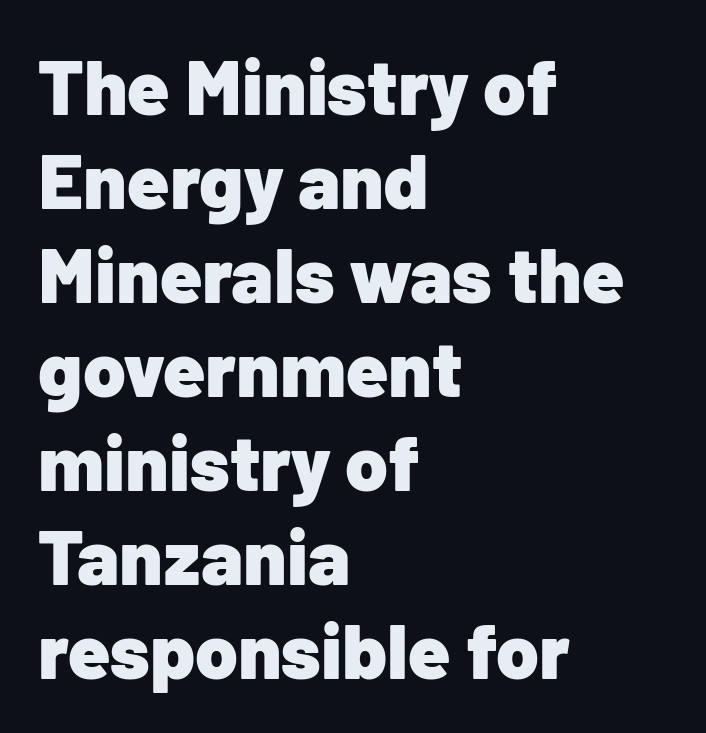
Q: Is the text bold? A: Yes.
Q: Is the text italic (slanted)? A: No, it is upright.
Q: Is the typeface a serif or a sans-serif typeface? A: Sans-serif.
Q: Is the text underlined? A: No.
Q: How is the paragraph aligned? A: Left-aligned.
Q: Is the spacing between letters normal or unusually wide? A: Normal.
Q: Width (condensed, normal, or wide)? A: Normal.
Q: Stroke contrast? A: Low.
Q: x-height? A: Medium.
Q: Monospaced? A: No.
